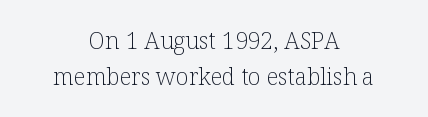
Q: Is the text bold? A: No.
Q: Is the text italic (slanted)? A: No, it is upright.
Q: Is the text underlined? A: No.
Q: How is the paragraph aligned? A: Centered.
Q: Is the spacing between letters normal or unusually wide? A: Normal.
Q: Is the spacing between lines tight, normal or loose? A: Normal.
